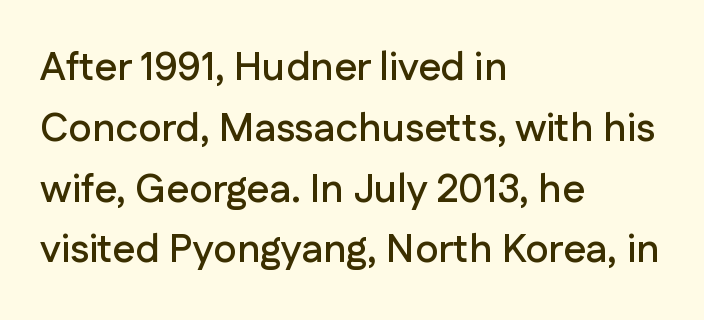
The image shows 40 px sans-serif type, upright; set left-aligned, normal line spacing (1.52x), normal letter spacing, not underlined; low stroke contrast and a medium x-height.
